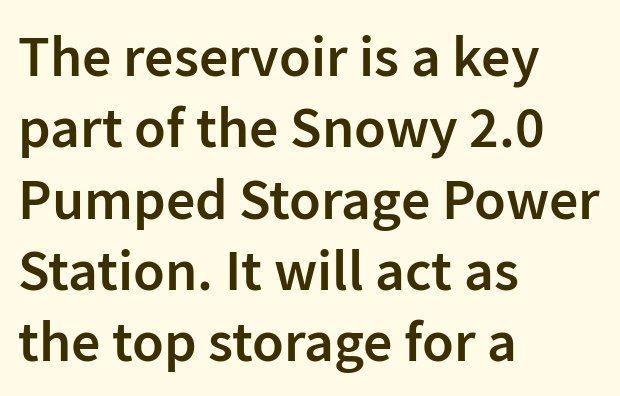
The image shows 58 px semibold sans-serif type, upright; set left-aligned, line spacing 1.23x, normal letter spacing, not underlined; low stroke contrast and a medium x-height.
